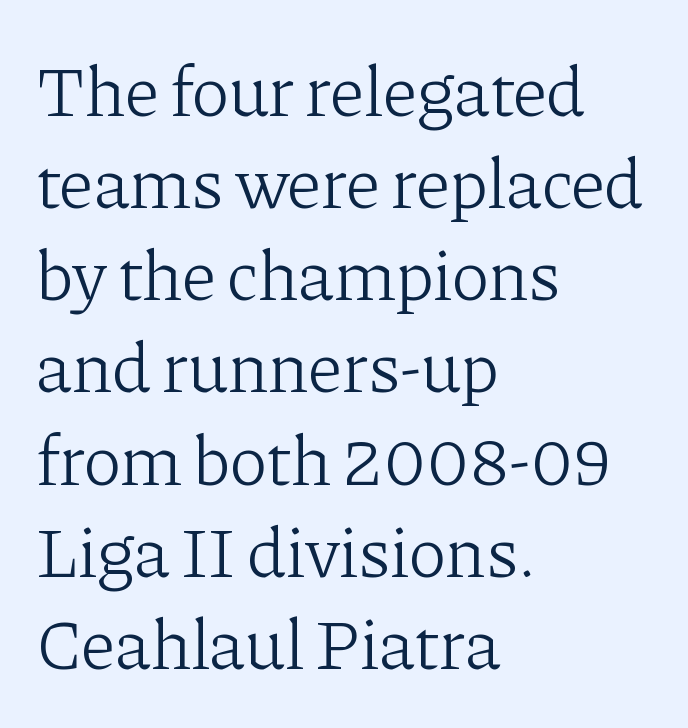
Q: Is the text bold? A: No.
Q: Is the text italic (slanted)? A: No, it is upright.
Q: Is the typeface a serif or a sans-serif typeface? A: Serif.
Q: Is the text underlined? A: No.
Q: How is the paragraph aligned? A: Left-aligned.
Q: Is the spacing between letters normal or unusually wide? A: Normal.
Q: Is the spacing between lines tight, normal or loose? A: Normal.
Q: Width (condensed, normal, or wide)? A: Normal.
Q: Stroke contrast? A: Low.
Q: x-height? A: Medium.
Q: Monospaced? A: No.
